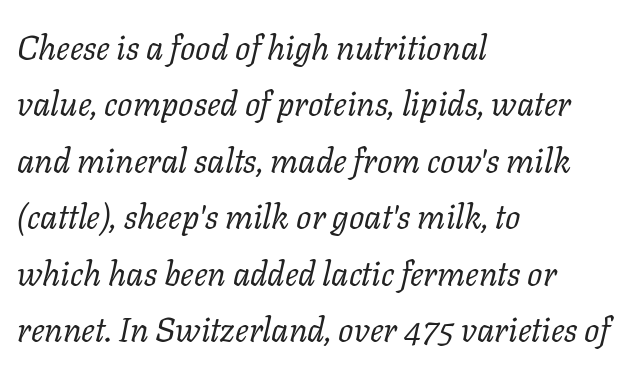
Normally led — the rows are evenly, conventionally spaced. These lines are composed in type with serifs. A typesetter would mark this as italic. No word sits above an underline.
